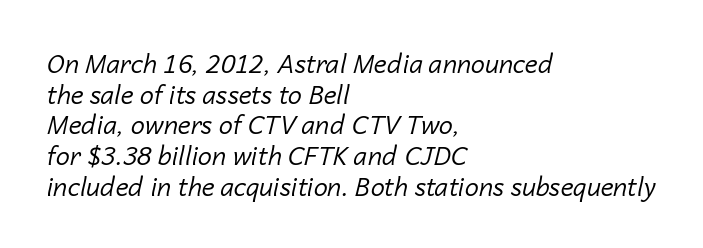
{"italic": "yes", "lean": "right", "slant_degrees": 14, "bold": "no", "underline": "no", "align": "left", "line_spacing_ratio": 1.23, "letter_spacing": "normal", "letter_spacing_em": 0.0, "glyph_px": 25}
